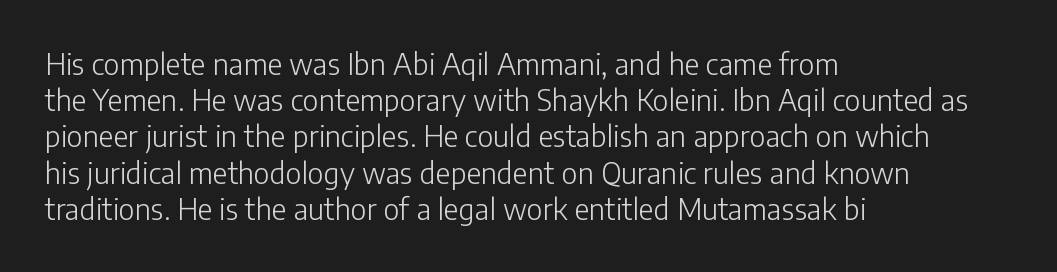
The space beneath each line is pristine and unruled. Between one letter and the next there's only the usual sliver of space. Casual observation: everything's shoved over to the left. Each new line begins a customary step beneath the previous one.
